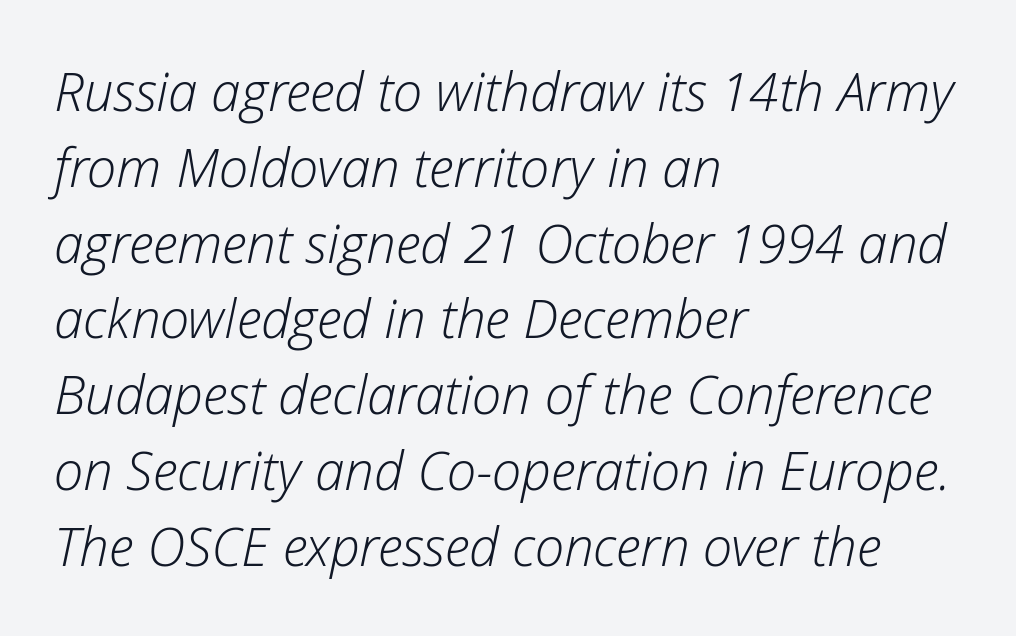
The image shows 53 px light type, italic (leaning right); set left-aligned, normal line spacing (1.43x), normal letter spacing, not underlined; low stroke contrast and a medium x-height.
